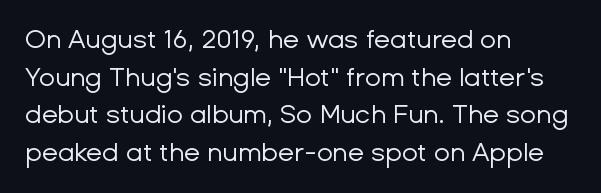
The image shows 26 px text type, upright; set left-aligned, normal line spacing (1.45x), normal letter spacing, not underlined.
